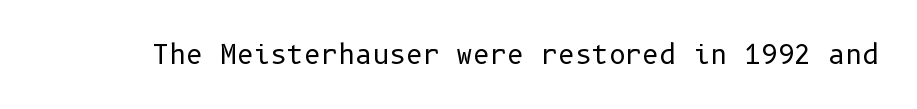
The image shows 26 px text type, upright; set normal letter spacing, not underlined.
